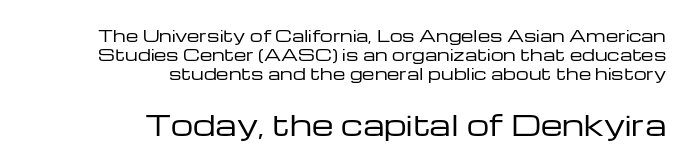
{"serif": "no", "italic": "no", "bold": "no", "weight": "regular", "width": "wide", "stroke_contrast": "low", "x_height": "medium", "monospaced": "no", "underline": "no", "align": "right", "line_spacing_ratio": 1.2, "letter_spacing": "normal", "letter_spacing_em": 0.0, "larger_block": "second", "size_ratio": 1.75, "glyph_px": 28}
